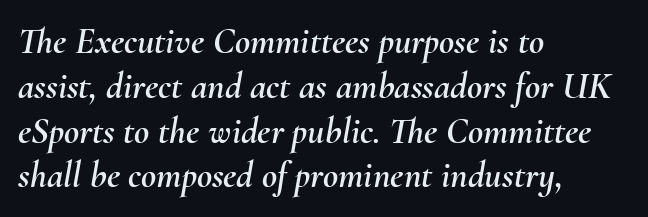
{"italic": "yes", "lean": "right", "slant_degrees": 10, "width": "normal", "stroke_contrast": "medium", "x_height": "small", "monospaced": "no", "underline": "no", "align": "left", "line_spacing_ratio": 1.21, "letter_spacing": "normal", "letter_spacing_em": 0.0, "glyph_px": 37}
